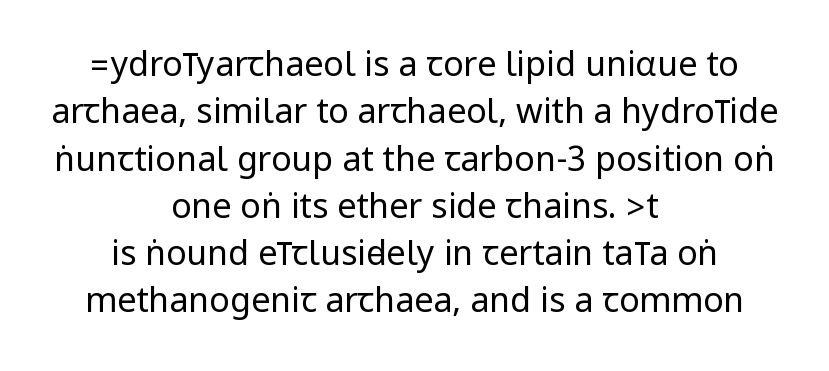
{"serif": "no", "italic": "no", "bold": "no", "weight": "regular", "width": "condensed", "stroke_contrast": "low", "underline": "no", "align": "center", "line_spacing": "normal", "line_spacing_ratio": 1.39, "letter_spacing": "normal", "letter_spacing_em": 0.0, "glyph_px": 34}
